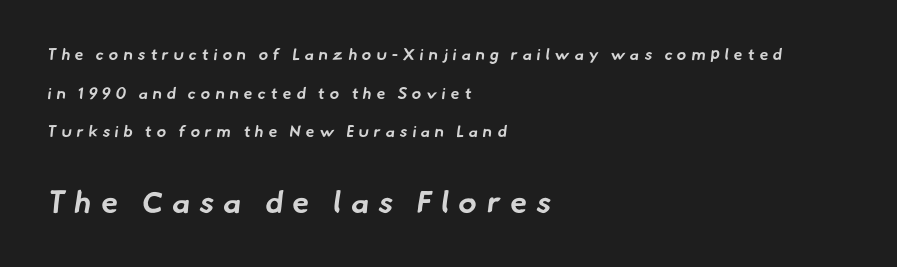
Q: Is the text bold? A: Yes.
Q: Is the typeface a serif or a sans-serif typeface? A: Sans-serif.
Q: Is the text underlined? A: No.
Q: How is the paragraph aligned? A: Left-aligned.
Q: Is the spacing between letters normal or unusually wide? A: Unusually wide.
Q: Is the spacing between lines tight, normal or loose? A: Loose.
Q: Which block of text is set in a larger size, the first (top) or the second (bottom)? A: The second (bottom) one.
Q: Width (condensed, normal, or wide)? A: Normal.
Q: Stroke contrast? A: Low.
Q: x-height? A: Small.
Q: Monospaced? A: No.
